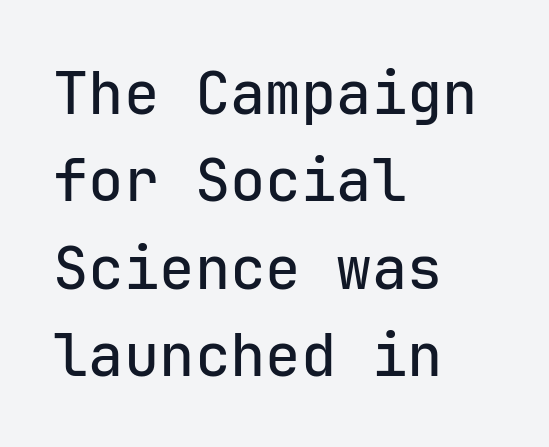
{"serif": "no", "italic": "no", "width": "normal", "stroke_contrast": "low", "x_height": "medium", "monospaced": "yes", "underline": "no", "align": "left", "line_spacing": "normal", "line_spacing_ratio": 1.48, "letter_spacing": "normal", "letter_spacing_em": 0.0, "glyph_px": 59}
